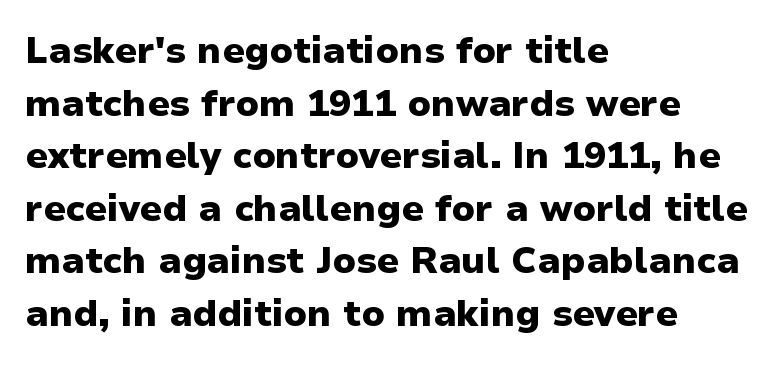
The image shows 37 px heavy sans-serif type, upright; set left-aligned, normal line spacing (1.42x), normal letter spacing, not underlined; low stroke contrast and a medium x-height.
